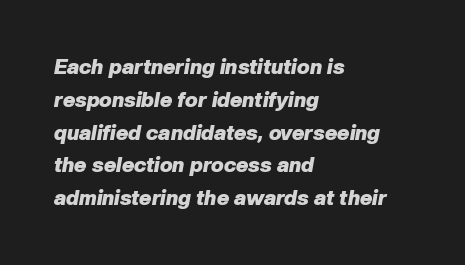
{"italic": "yes", "lean": "right", "slant_degrees": 10, "bold": "yes", "underline": "no", "align": "left", "line_spacing": "normal", "line_spacing_ratio": 1.56, "letter_spacing": "normal", "letter_spacing_em": 0.0, "glyph_px": 21}
